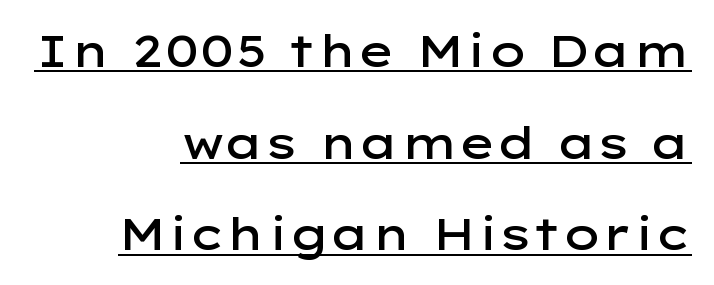
The image shows 44 px semibold, wide sans-serif type, upright; set right-aligned, loose line spacing (2.08x), normal letter spacing, underlined; low stroke contrast and a medium x-height.
